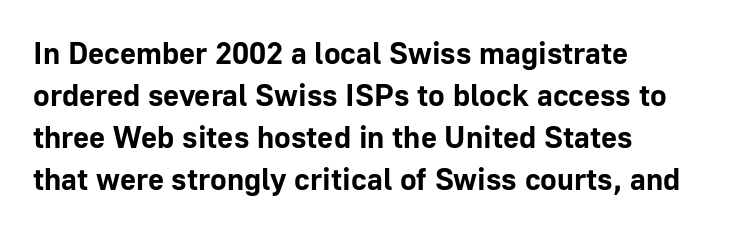
The area under the type is left untouched. Students, observe: this is what conventionally led text looks like. The letters advance in unequal steps, a hallmark of proportional type. Typesetter's note: full bold, strokes at maximum text heaviness. Nope, no serifs anywhere on these letters.
